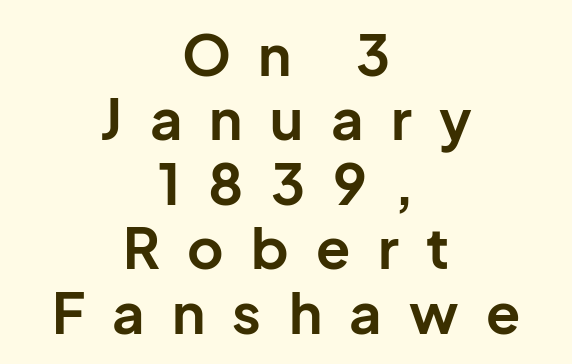
{"serif": "no", "italic": "no", "bold": "yes", "weight": "bold", "width": "normal", "stroke_contrast": "low", "x_height": "medium", "monospaced": "no", "underline": "no", "align": "center", "line_spacing": "tight", "line_spacing_ratio": 1.15, "letter_spacing": "wide", "letter_spacing_em": 0.49, "glyph_px": 56}
